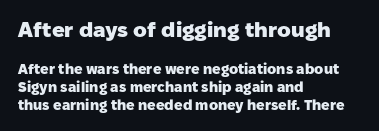
Q: Is the text bold? A: Yes.
Q: Is the text italic (slanted)? A: No, it is upright.
Q: Is the text underlined? A: No.
Q: How is the paragraph aligned? A: Left-aligned.
Q: Is the spacing between letters normal or unusually wide? A: Normal.
Q: Is the spacing between lines tight, normal or loose? A: Normal.
Q: Which block of text is set in a larger size, the first (top) or the second (bottom)? A: The first (top) one.
